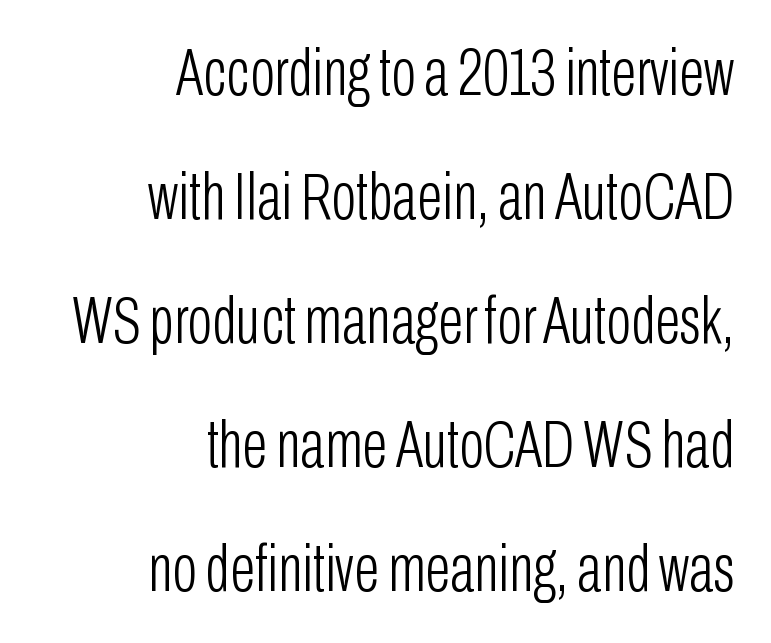
This sample uses an upright cut, with every glyph sitting square on the baseline. The cut favours lightness, reaching ordinary text weight at its darkest. These lines are composed in type without serifs. Note the varied advance widths — an 'i' is clearly narrower than an 'm'. Casual observation: everything's shoved over to the right. A bare baseline throughout the passage.
